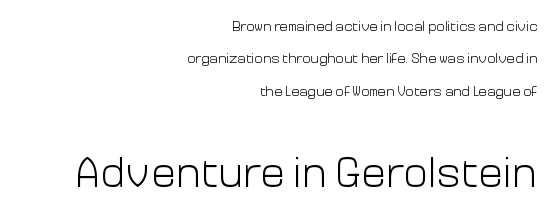
The emphasis by scale lands on block number two, below. Proportional: the letters do not fall into vertical columns. The passage shown is not underscored anywhere. Examine the stroke ends and you'll find no serifs. If you drew a ruler down the right edge, every line would touch it.
